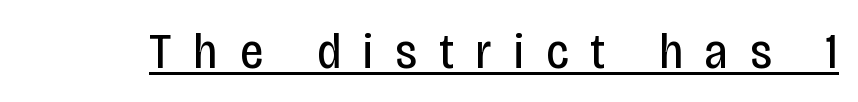
The image shows 51 px regular-weight, condensed sans-serif type, upright; set unusually wide letter spacing (+0.44 em), underlined; low stroke contrast and a large x-height.
